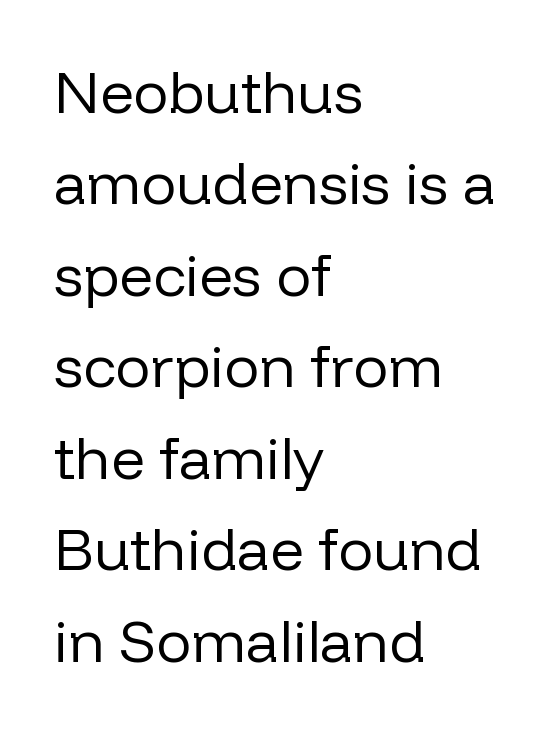
In terms of letterform style, serifs are entirely absent. Every character sits straight up, as roman type does. The tracking reads as untouched default to a designer's eye. Is the type heavy? It reads as light-to-regular instead. Do the characters align in a grid? No, the font is proportional. The lines in this sample share a left origin and differ only in where they stop.
